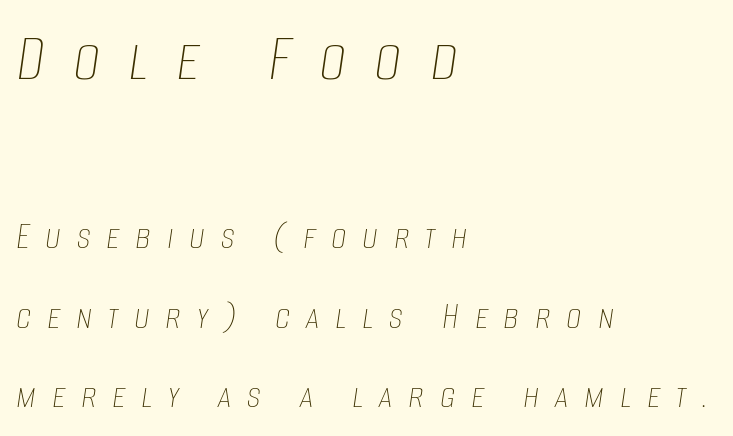
Bigger letters appear in the top chunk; the bottom chunk is reduced. If you drew a ruler down the left edge, every line would touch it. Reading down the column, the eye jumps a long way to each next line. The letters are spread apart with noticeably loose tracking. Here the designer chose a conventional face with non-uniform glyph widths. Is the type slanted? Yes — the strokes lean at a clear angle.
